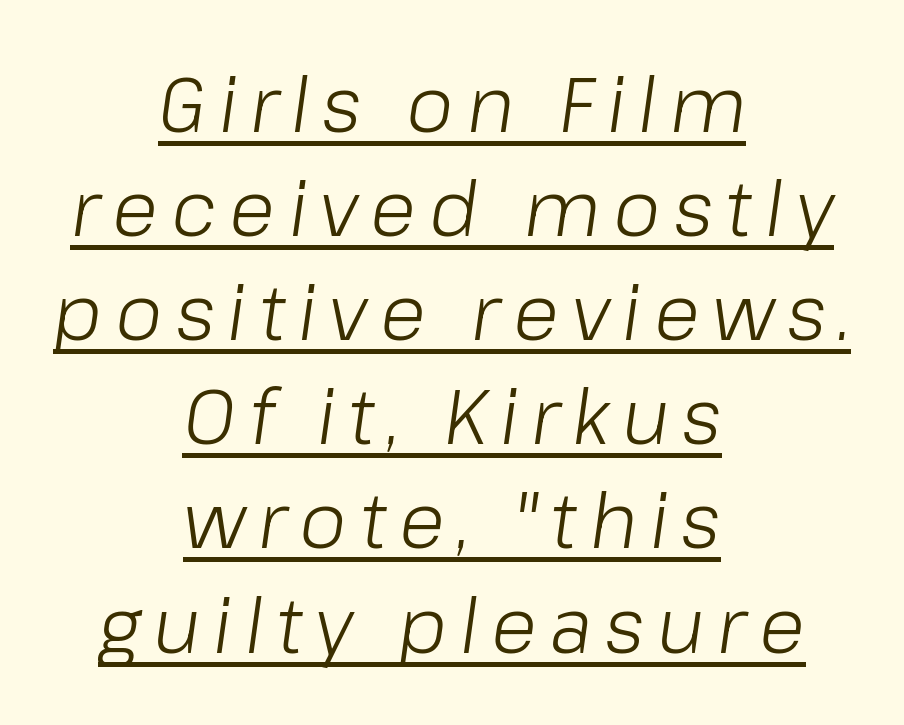
The image shows 76 px light type, italic (leaning right); set centered, normal line spacing (1.37x), underlined; low stroke contrast and a medium x-height.
